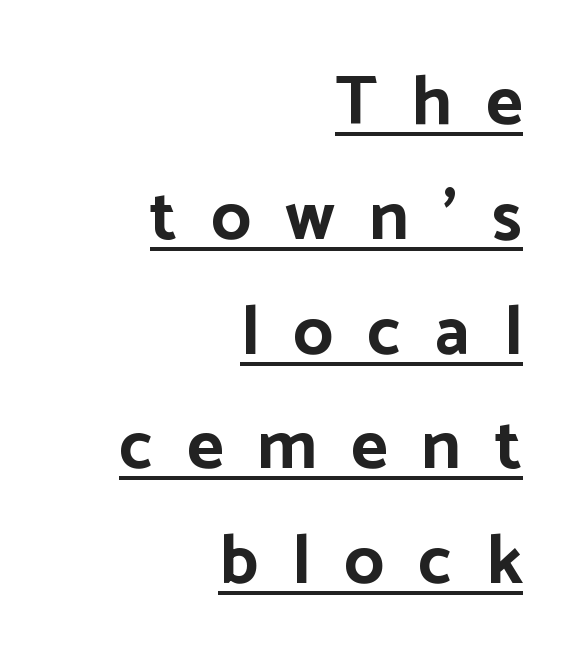
Q: Is the text bold? A: Yes.
Q: Is the text italic (slanted)? A: No, it is upright.
Q: Is the typeface a serif or a sans-serif typeface? A: Sans-serif.
Q: Is the text underlined? A: Yes.
Q: How is the paragraph aligned? A: Right-aligned.
Q: Is the spacing between letters normal or unusually wide? A: Unusually wide.
Q: Is the spacing between lines tight, normal or loose? A: Normal.
Q: Width (condensed, normal, or wide)? A: Normal.
Q: Stroke contrast? A: Low.
Q: x-height? A: Medium.
Q: Monospaced? A: No.
